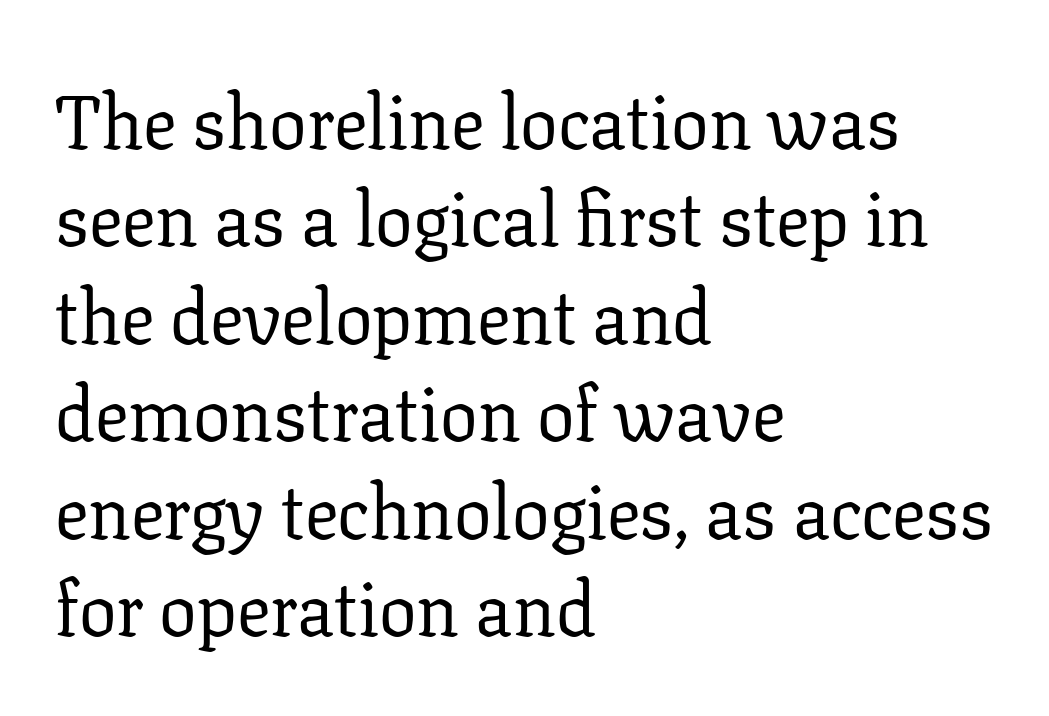
Underline: absent. Varying glyph widths throughout — classic text-font behaviour. The lines sit at an ordinary, default distance from one another. The letters stand straight up with perfectly vertical stems.
